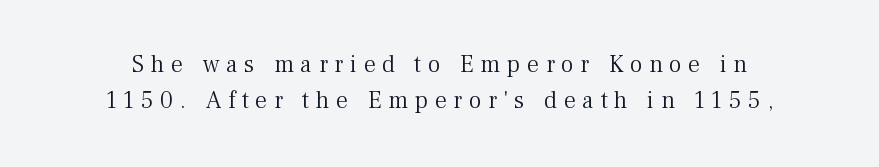
The image shows 24 px text type, upright; set normal line spacing (1.51x), unusually wide letter spacing (+0.28 em), not underlined.
